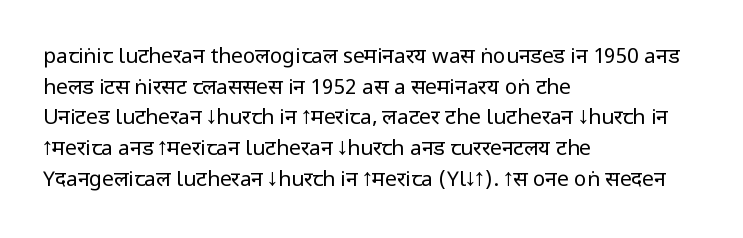
The strip under each line holds only bare page. The lines in this sample share a left origin and differ only in where they stop. The block of text has a typical density, with ordinary space between rows. A typesetter would call this zero additional tracking. Each stroke keeps to a modest, everyday thickness or less. Style check: upright.
